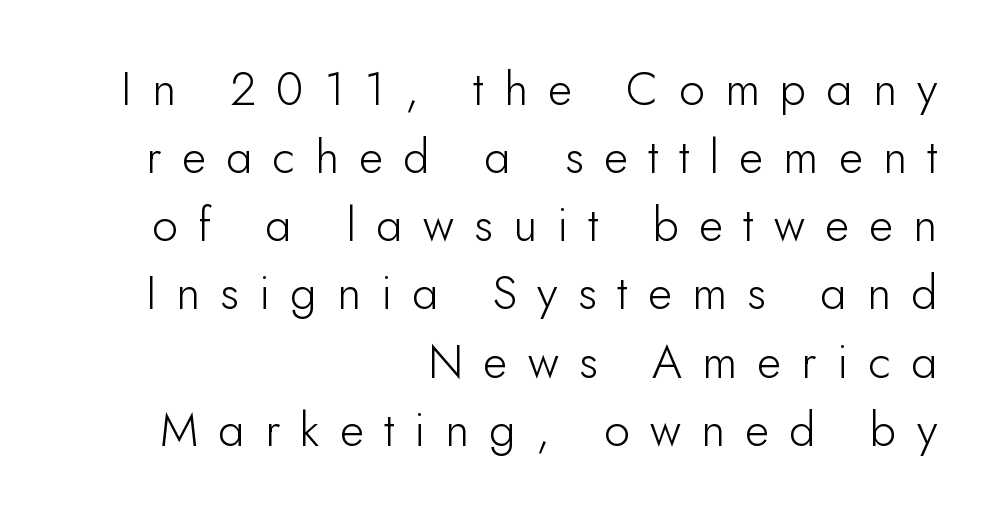
The image shows 47 px light sans-serif type, upright; set right-aligned, normal line spacing (1.45x), unusually wide letter spacing (+0.43 em), not underlined; low stroke contrast and a small x-height.
